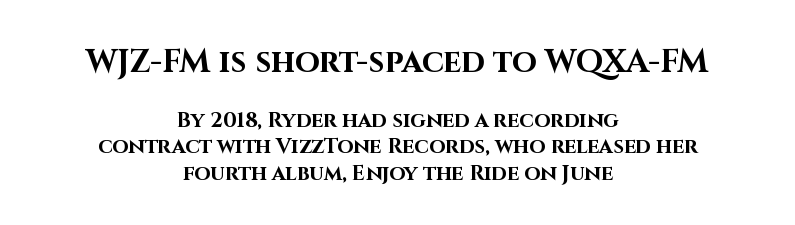
Do the characters align in a grid? No, the font is proportional. The space beneath each line is pristine and unruled. In this sample the first text group is rendered at the bigger scale. These lines were composed using upright roman letters. The rendering uses a bold face; every stroke is thick and dark.
